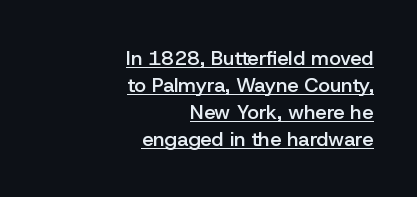
The image shows 20 px text type, upright; set right-aligned, normal line spacing (1.35x), normal letter spacing, underlined.
